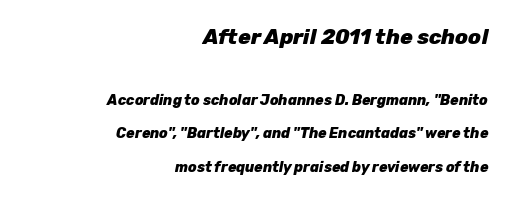
The image shows 21 px bold type, italic (leaning right); set right-aligned, loose line spacing (2.39x), normal letter spacing, not underlined; the first (top) block is 1.5x larger.
